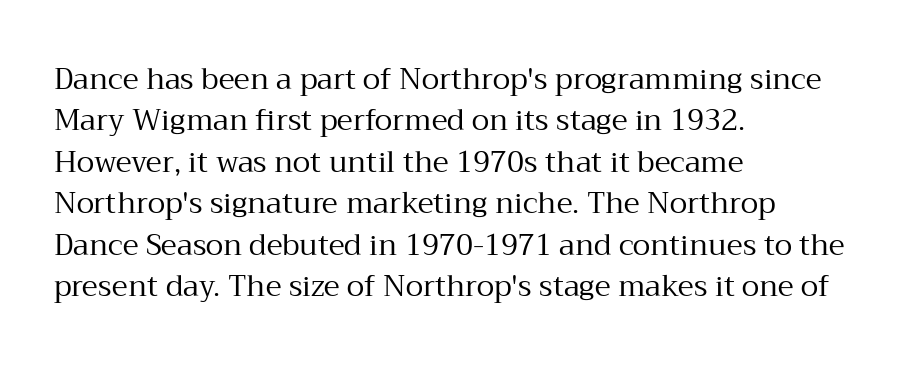
The image shows 29 px regular-weight serif type, upright; set left-aligned, normal line spacing (1.43x), normal letter spacing, not underlined; medium stroke contrast and a medium x-height.
